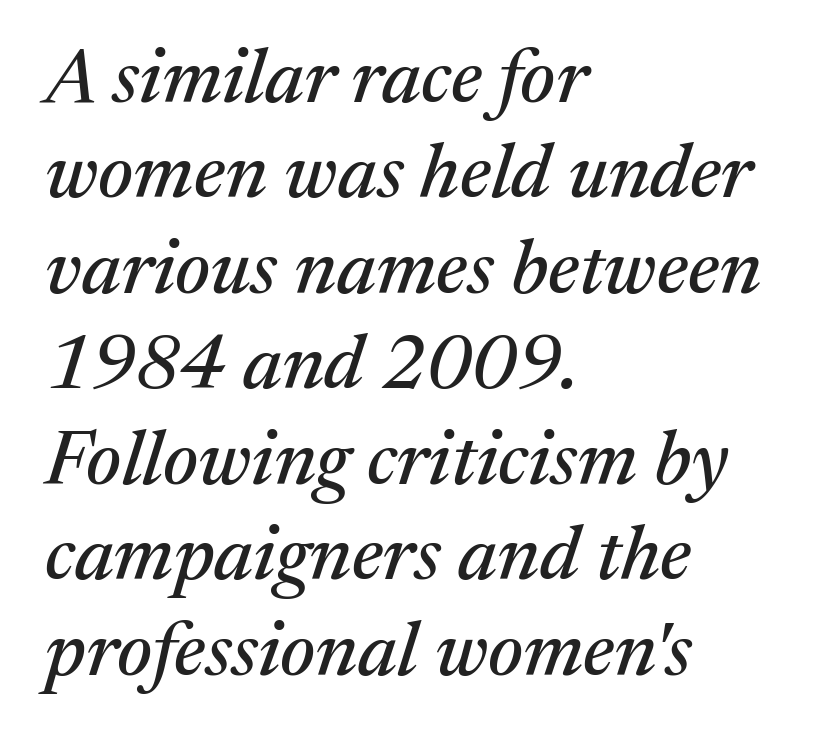
The image shows 77 px serif type, italic (leaning right); set left-aligned, line spacing 1.24x, normal letter spacing, not underlined; medium stroke contrast and a medium x-height.
